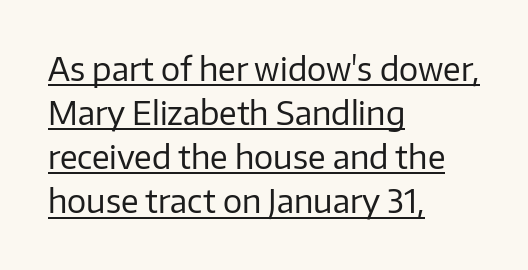
The specimen reads as upright at a glance. Is the type heavy? It reads as light-to-regular instead. In terms of letterspacing, this is plain default setting. Letterform terminals end flat and unadorned throughout the passage. Compared with undecorated copy, this sample adds a rule below the words. Leading: standard.
